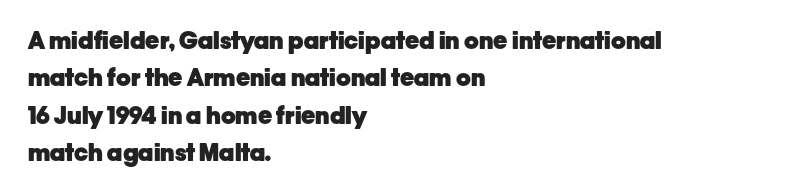
{"italic": "no", "bold": "yes", "underline": "no", "align": "left", "line_spacing": "normal", "line_spacing_ratio": 1.56, "letter_spacing": "normal", "letter_spacing_em": 0.0, "glyph_px": 24}
